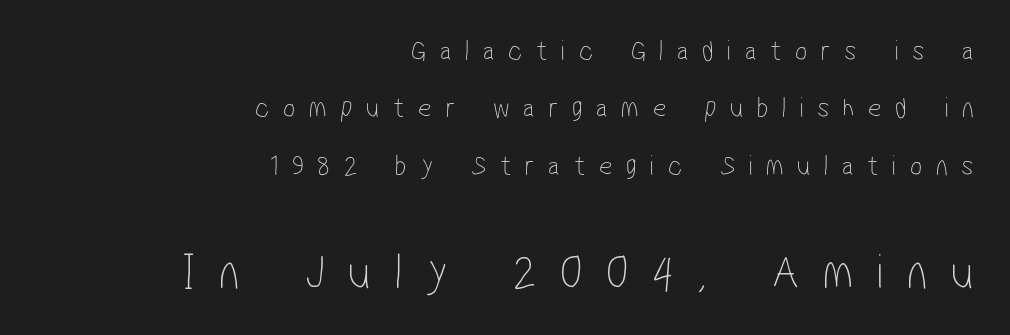
{"serif": "no", "bold": "no", "weight": "thin", "width": "condensed", "stroke_contrast": "low", "x_height": "medium", "monospaced": "no", "underline": "no", "align": "right", "line_spacing": "loose", "line_spacing_ratio": 1.98, "letter_spacing": "wide", "letter_spacing_em": 0.47, "larger_block": "second", "size_ratio": 1.72, "glyph_px": 50}
